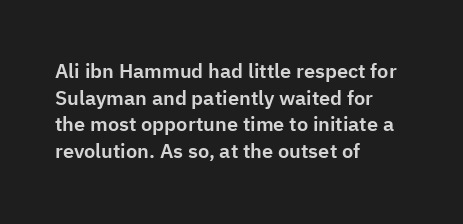
Q: Is the text italic (slanted)? A: No, it is upright.
Q: Is the text underlined? A: No.
Q: How is the paragraph aligned? A: Left-aligned.
Q: Is the spacing between letters normal or unusually wide? A: Normal.
Q: Is the spacing between lines tight, normal or loose? A: Normal.
